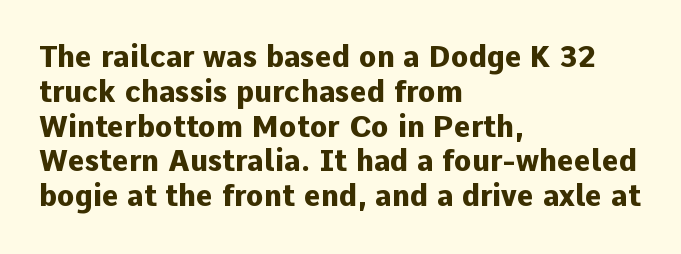
{"serif": "no", "italic": "no", "bold": "yes", "weight": "heavy", "width": "normal", "stroke_contrast": "low", "x_height": "medium", "monospaced": "no", "underline": "no", "align": "left", "line_spacing_ratio": 1.2, "letter_spacing": "normal", "letter_spacing_em": 0.0, "glyph_px": 29}
